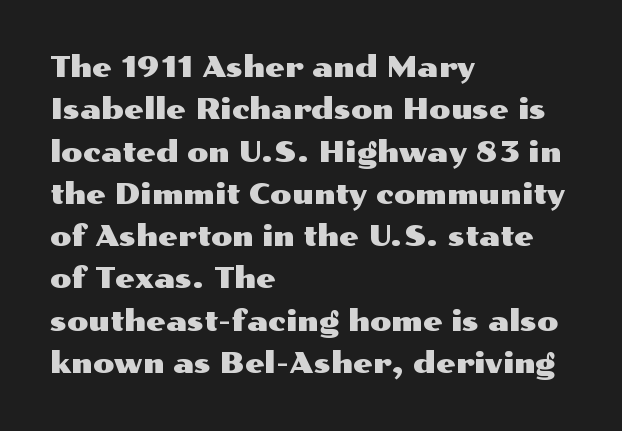
{"serif": "no", "italic": "no", "width": "wide", "stroke_contrast": "medium", "x_height": "medium", "monospaced": "no", "underline": "no", "align": "left", "line_spacing": "normal", "line_spacing_ratio": 1.51, "letter_spacing": "normal", "letter_spacing_em": 0.0, "glyph_px": 28}
